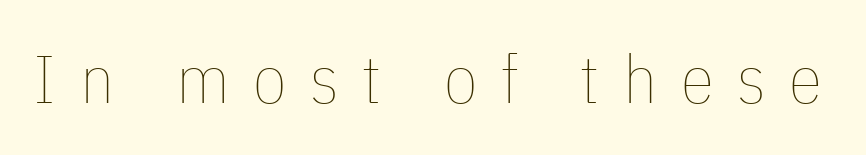
Q: Is the text bold? A: No.
Q: Is the text italic (slanted)? A: No, it is upright.
Q: Is the text underlined? A: No.
Q: Is the spacing between letters normal or unusually wide? A: Unusually wide.
Q: Width (condensed, normal, or wide)? A: Condensed.
Q: Stroke contrast? A: Low.
Q: x-height? A: Medium.
Q: Monospaced? A: No.
